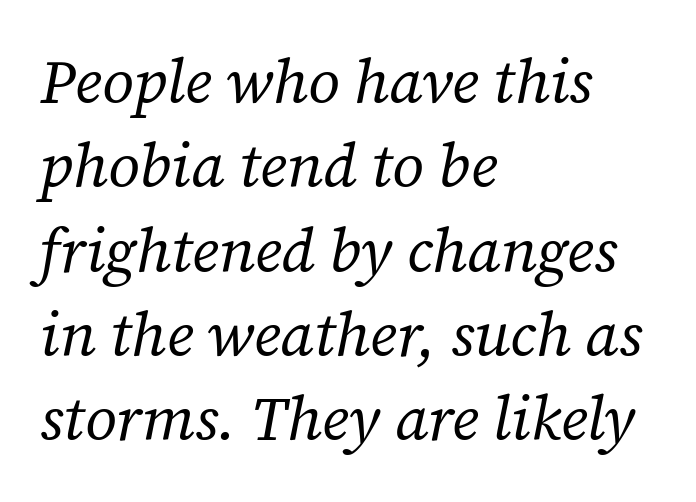
{"serif": "yes", "italic": "yes", "lean": "right", "slant_degrees": 12, "bold": "no", "weight": "regular", "width": "normal", "stroke_contrast": "low", "x_height": "medium", "monospaced": "no", "underline": "no", "align": "left", "line_spacing": "normal", "line_spacing_ratio": 1.36, "letter_spacing": "normal", "letter_spacing_em": 0.0, "glyph_px": 62}
